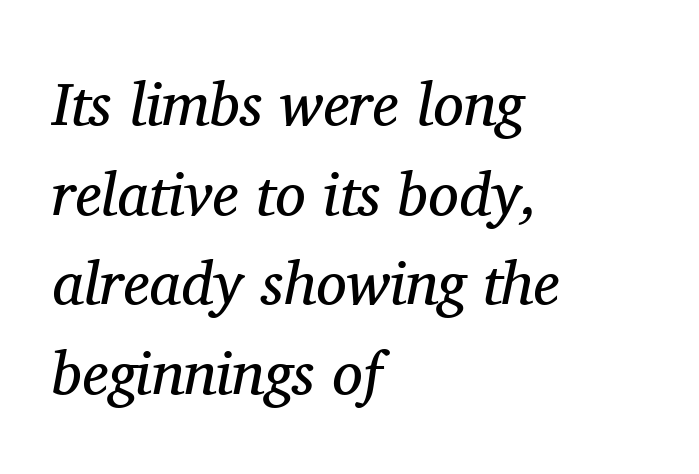
The image shows 61 px regular-weight serif type, italic (leaning right); set left-aligned, normal line spacing (1.47x), normal letter spacing, not underlined; medium stroke contrast and a medium x-height.
